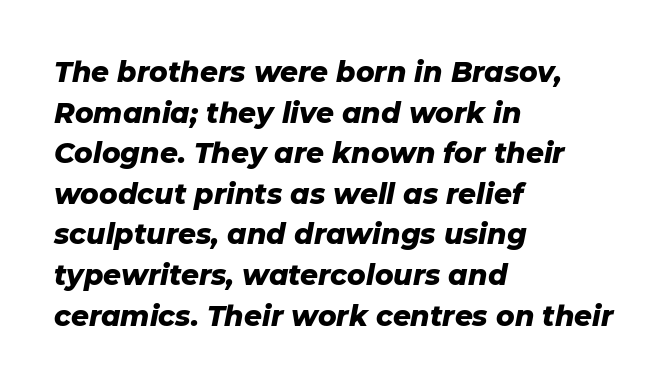
{"italic": "yes", "lean": "right", "slant_degrees": 11, "bold": "yes", "weight": "heavy", "width": "normal", "stroke_contrast": "low", "x_height": "medium", "monospaced": "no", "underline": "no", "align": "left", "line_spacing": "normal", "line_spacing_ratio": 1.45, "letter_spacing": "normal", "letter_spacing_em": 0.0, "glyph_px": 28}
